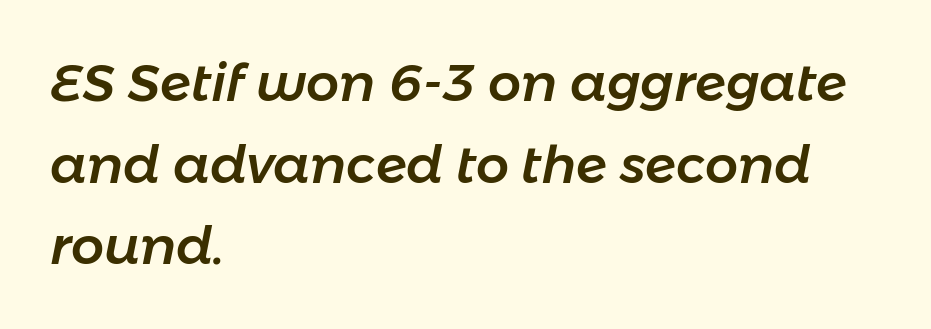
{"italic": "yes", "lean": "right", "slant_degrees": 11, "width": "normal", "stroke_contrast": "low", "x_height": "medium", "monospaced": "no", "underline": "no", "align": "left", "line_spacing": "normal", "line_spacing_ratio": 1.57, "letter_spacing": "normal", "letter_spacing_em": 0.0, "glyph_px": 52}
